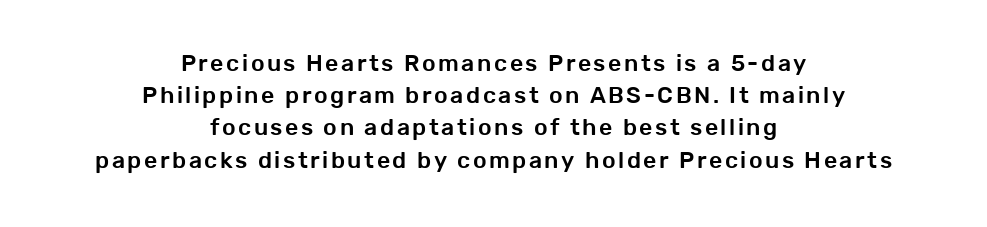
Q: Is the text italic (slanted)? A: No, it is upright.
Q: Is the text underlined? A: No.
Q: How is the paragraph aligned? A: Centered.
Q: Is the spacing between lines tight, normal or loose? A: Normal.
